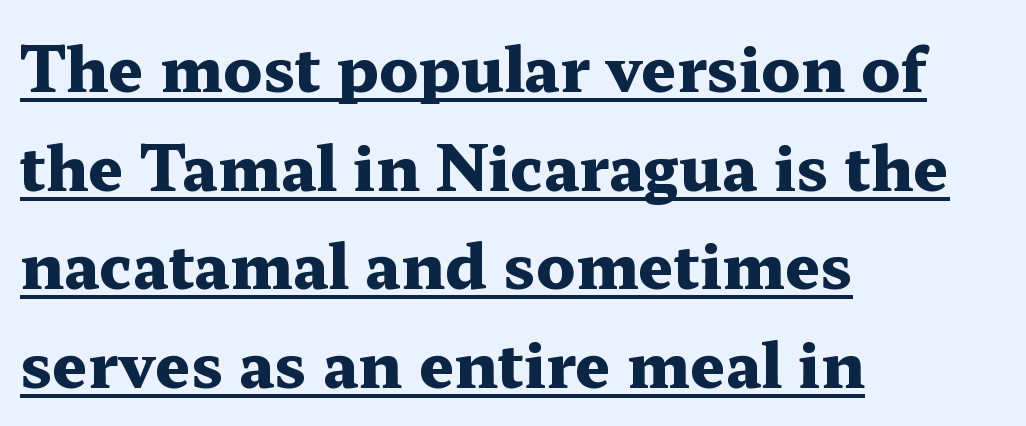
{"serif": "yes", "italic": "no", "bold": "yes", "weight": "heavy", "width": "wide", "stroke_contrast": "medium", "x_height": "medium", "monospaced": "no", "underline": "yes", "align": "left", "line_spacing": "normal", "line_spacing_ratio": 1.59, "letter_spacing": "normal", "letter_spacing_em": 0.0, "glyph_px": 62}
